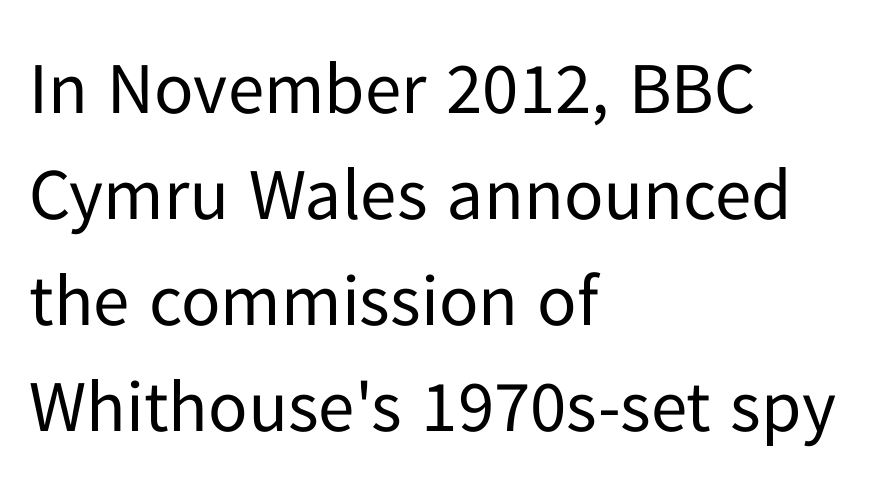
{"serif": "no", "italic": "no", "bold": "no", "weight": "regular", "width": "normal", "stroke_contrast": "low", "x_height": "medium", "monospaced": "no", "underline": "no", "align": "left", "line_spacing": "normal", "line_spacing_ratio": 1.45, "letter_spacing": "normal", "letter_spacing_em": 0.0, "glyph_px": 73}
